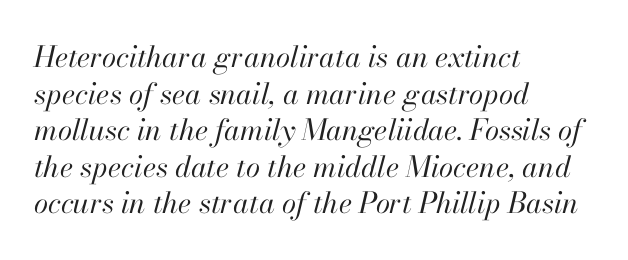
{"italic": "yes", "lean": "right", "slant_degrees": 13, "bold": "no", "weight": "regular", "width": "normal", "stroke_contrast": "high", "x_height": "small", "monospaced": "no", "underline": "no", "align": "left", "line_spacing": "normal", "line_spacing_ratio": 1.26, "letter_spacing": "normal", "letter_spacing_em": 0.0, "glyph_px": 29}
